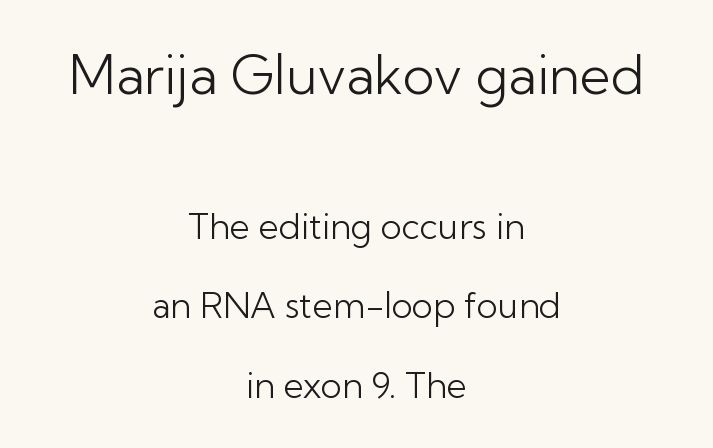
The image shows 53 px light sans-serif type, upright; set centered, loose line spacing (2.27x), normal letter spacing, not underlined; the first (top) block is 1.51x larger; low stroke contrast and a medium x-height.
